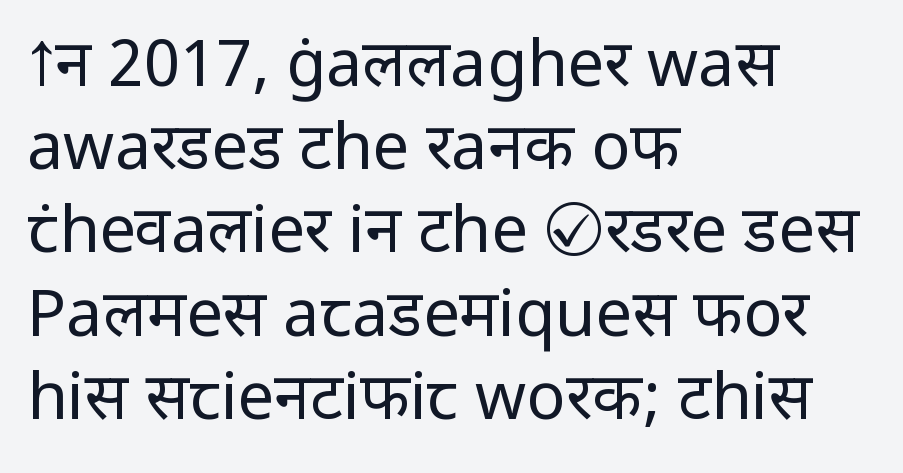
The image shows 65 px regular-weight sans-serif type, upright; set left-aligned, normal line spacing (1.28x), normal letter spacing, not underlined; low stroke contrast and a medium x-height.
